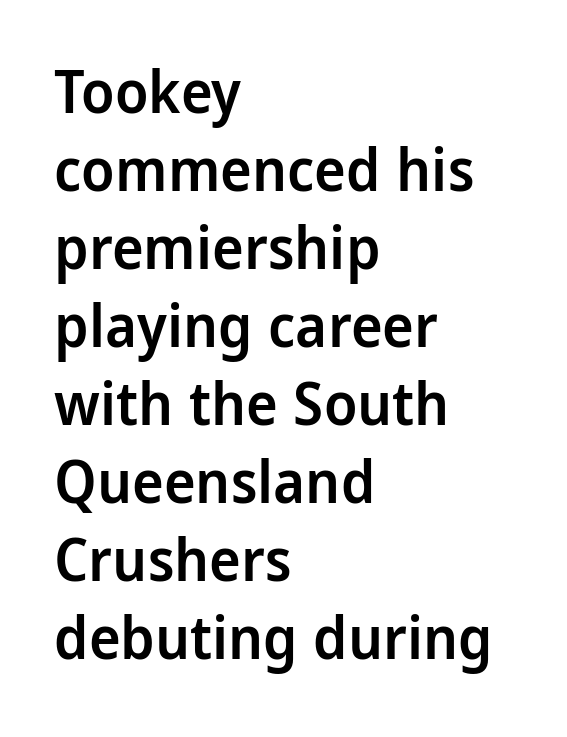
{"serif": "no", "italic": "no", "bold": "semi", "weight": "semibold", "width": "condensed", "stroke_contrast": "low", "x_height": "large", "monospaced": "no", "underline": "no", "align": "left", "line_spacing": "normal", "line_spacing_ratio": 1.3, "letter_spacing": "normal", "letter_spacing_em": 0.0, "glyph_px": 60}
